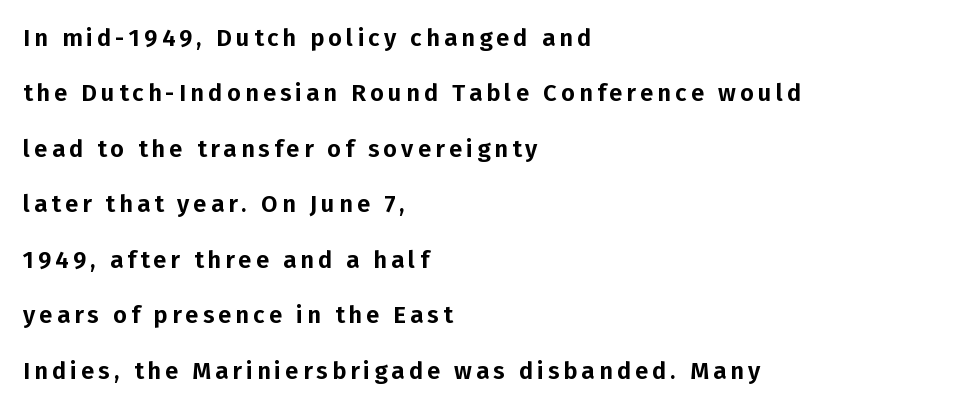
The image shows 24 px text type, upright; set left-aligned, loose line spacing (2.31x), not underlined.
